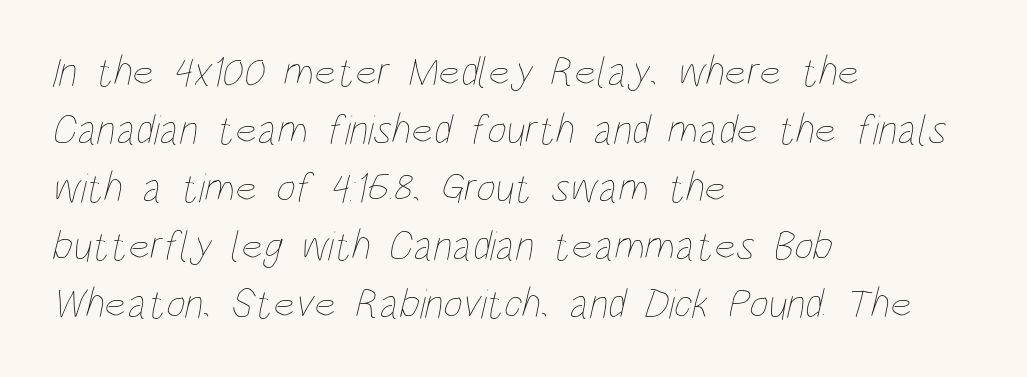
Q: Is the text bold? A: No.
Q: Is the text underlined? A: No.
Q: How is the paragraph aligned? A: Left-aligned.
Q: Is the spacing between letters normal or unusually wide? A: Normal.
Q: Is the spacing between lines tight, normal or loose? A: Normal.
Q: Width (condensed, normal, or wide)? A: Condensed.
Q: Stroke contrast? A: Low.
Q: x-height? A: Large.
Q: Monospaced? A: No.
